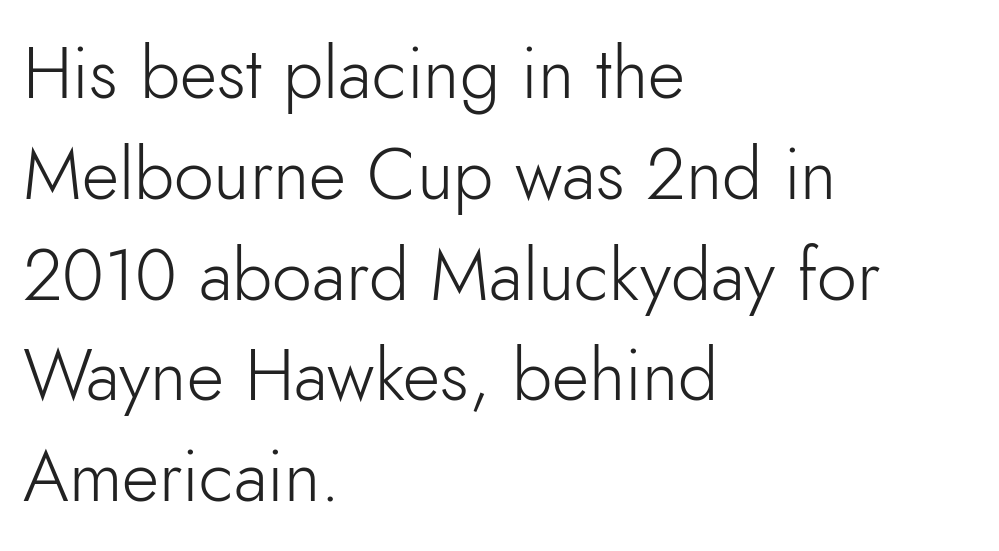
The image shows 72 px light sans-serif type, upright; set left-aligned, normal line spacing (1.4x), normal letter spacing, not underlined; low stroke contrast and a small x-height.
